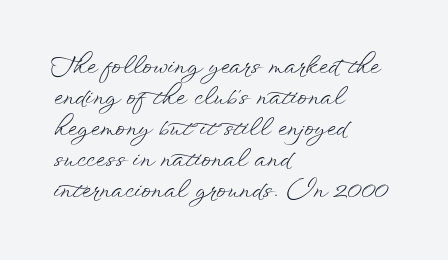
The image shows 23 px text type; set left-aligned, normal line spacing (1.35x), normal letter spacing, not underlined.
